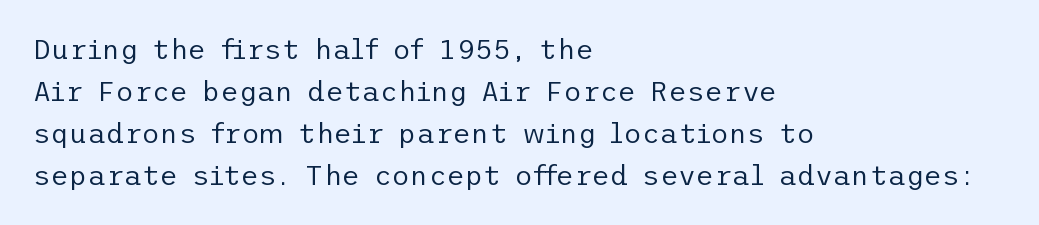
{"serif": "no", "italic": "no", "bold": "no", "weight": "regular", "width": "normal", "stroke_contrast": "low", "x_height": "medium", "underline": "no", "align": "left", "line_spacing": "normal", "line_spacing_ratio": 1.5, "letter_spacing": "normal", "letter_spacing_em": 0.0, "glyph_px": 28}
